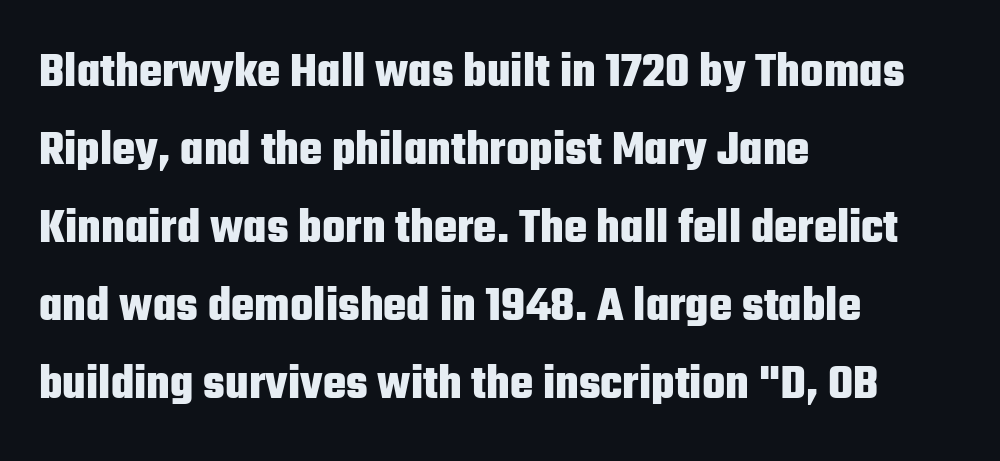
Q: Is the text bold? A: Yes.
Q: Is the text italic (slanted)? A: No, it is upright.
Q: Is the typeface a serif or a sans-serif typeface? A: Sans-serif.
Q: Is the text underlined? A: No.
Q: How is the paragraph aligned? A: Left-aligned.
Q: Is the spacing between letters normal or unusually wide? A: Normal.
Q: Is the spacing between lines tight, normal or loose? A: Normal.
Q: Width (condensed, normal, or wide)? A: Condensed.
Q: Stroke contrast? A: Low.
Q: x-height? A: Medium.
Q: Monospaced? A: No.
